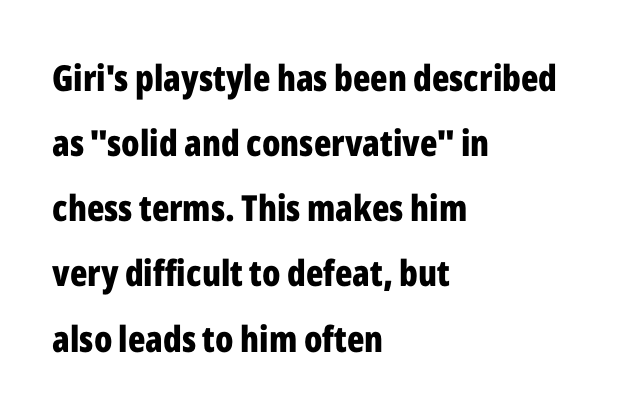
{"serif": "no", "italic": "no", "bold": "yes", "weight": "bold", "width": "condensed", "stroke_contrast": "low", "x_height": "medium", "monospaced": "no", "underline": "no", "align": "left", "line_spacing_ratio": 1.81, "letter_spacing": "normal", "letter_spacing_em": 0.0, "glyph_px": 36}
